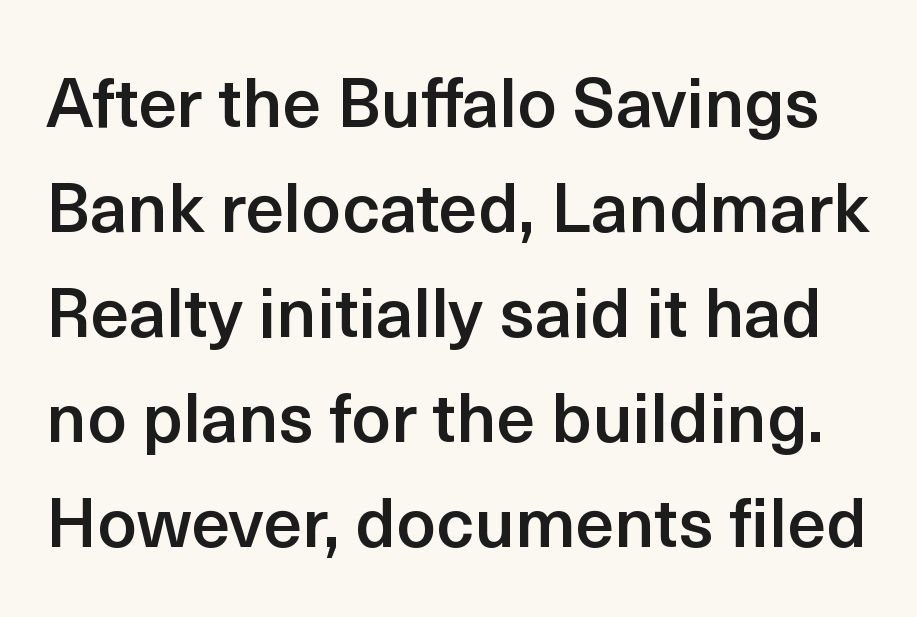
Q: Is the text bold? A: Semi-bold.
Q: Is the text italic (slanted)? A: No, it is upright.
Q: Is the typeface a serif or a sans-serif typeface? A: Sans-serif.
Q: Is the text underlined? A: No.
Q: Is the spacing between letters normal or unusually wide? A: Normal.
Q: Is the spacing between lines tight, normal or loose? A: Normal.
Q: Width (condensed, normal, or wide)? A: Normal.
Q: x-height? A: Medium.
Q: Monospaced? A: No.
